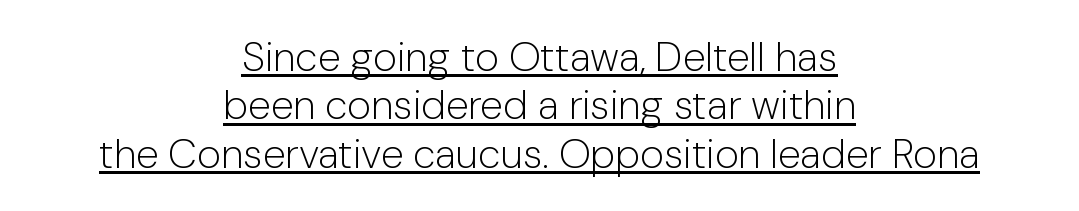
Between one letter and the next there's only the usual sliver of space. The designer went with a sans here, leaving each stem footless. Somebody hit Ctrl+U on this one — the words are underlined. Horizontally, the lines are justified to the midpoint only. The passage shown is typed in a proportional face where columns would drift.
